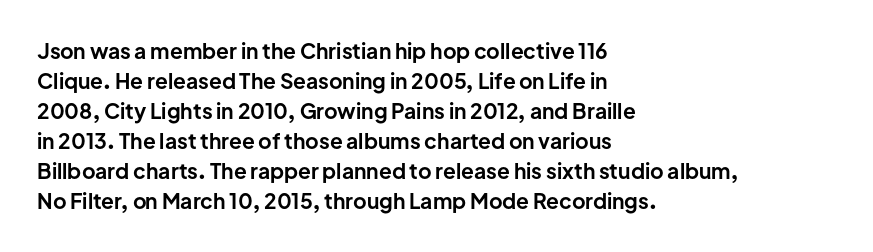
Q: Is the text bold? A: Yes.
Q: Is the text italic (slanted)? A: No, it is upright.
Q: Is the text underlined? A: No.
Q: How is the paragraph aligned? A: Left-aligned.
Q: Is the spacing between letters normal or unusually wide? A: Normal.
Q: Is the spacing between lines tight, normal or loose? A: Normal.
